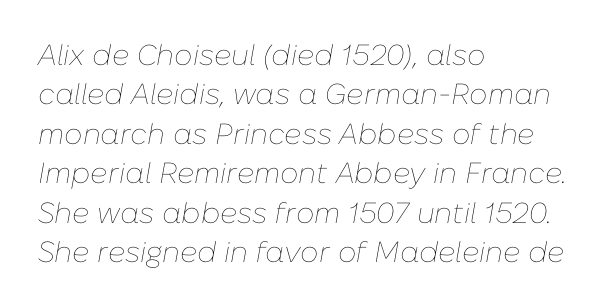
This rendering uses left alignment, leaving the right contour irregular. The cut favours lightness, reaching ordinary text weight at its darkest. Look at the tracking — it's just the regular setting, nothing added. The baseline area is clear. Does the leading feel generous? No, just average. Note the varied advance widths — an 'i' is clearly narrower than an 'm'.
